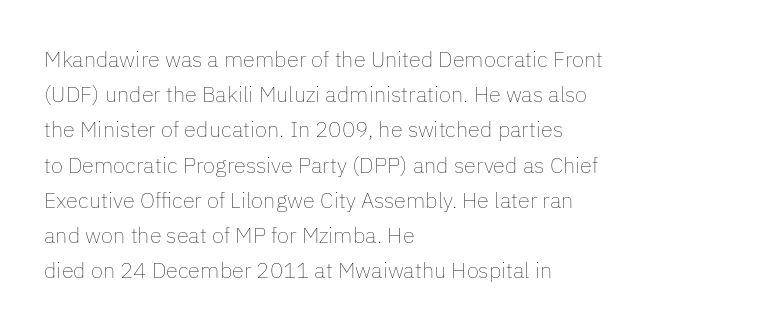
A quiet, ordinary-to-light weight characterises the typeface. Default kerning and tracking; the words read as compact shapes. These lines stack with their left ends in a neat column. The leading is moderate, giving the passage an even texture.
